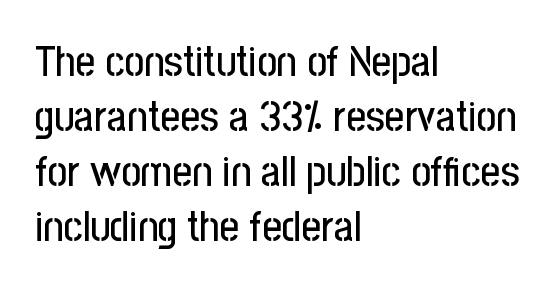
The image shows 43 px condensed sans-serif type, upright; set left-aligned, normal line spacing (1.28x), normal letter spacing, not underlined; low stroke contrast and a medium x-height.
